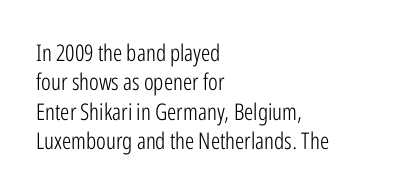
{"italic": "no", "bold": "no", "underline": "no", "align": "left", "line_spacing": "normal", "line_spacing_ratio": 1.28, "letter_spacing": "normal", "letter_spacing_em": 0.0, "glyph_px": 23}
